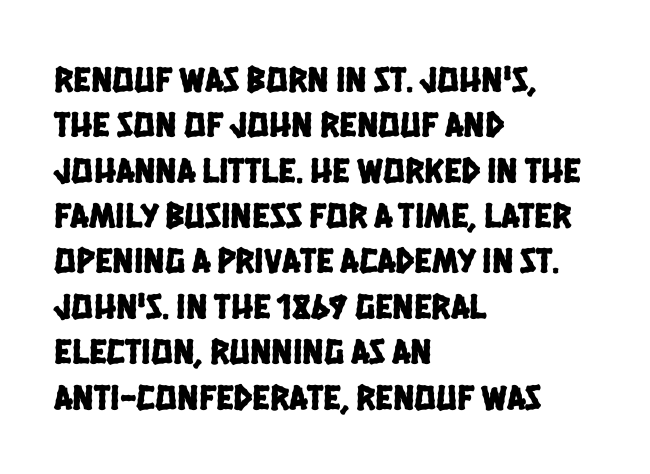
Q: Is the typeface a serif or a sans-serif typeface? A: Sans-serif.
Q: Is the text underlined? A: No.
Q: How is the paragraph aligned? A: Left-aligned.
Q: Is the spacing between letters normal or unusually wide? A: Normal.
Q: Is the spacing between lines tight, normal or loose? A: Normal.
Q: Width (condensed, normal, or wide)? A: Condensed.
Q: Stroke contrast? A: Low.
Q: x-height? A: Large.
Q: Monospaced? A: No.
